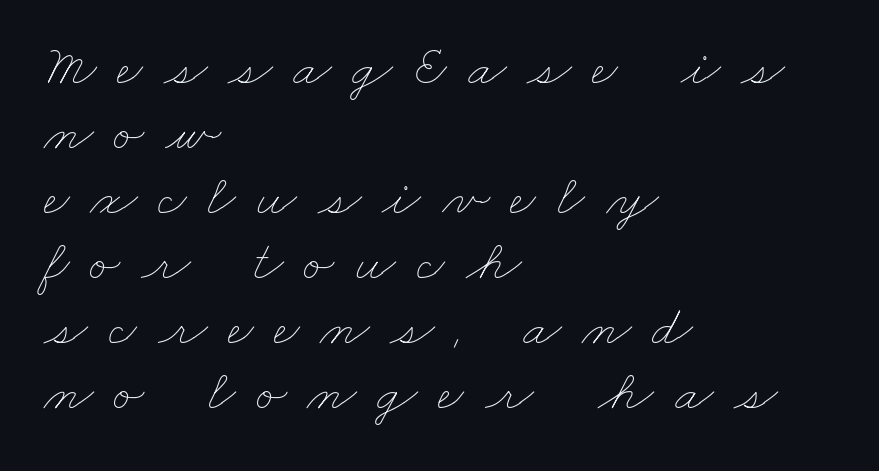
Q: Is the text bold? A: No.
Q: Is the text underlined? A: No.
Q: How is the paragraph aligned? A: Left-aligned.
Q: Is the spacing between letters normal or unusually wide? A: Unusually wide.
Q: Is the spacing between lines tight, normal or loose? A: Tight.
Q: Width (condensed, normal, or wide)? A: Wide.
Q: Stroke contrast? A: Low.
Q: x-height? A: Small.
Q: Monospaced? A: No.
